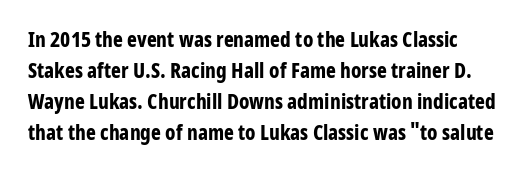
The image shows 21 px bold type, upright; set normal line spacing (1.48x), normal letter spacing, not underlined.
